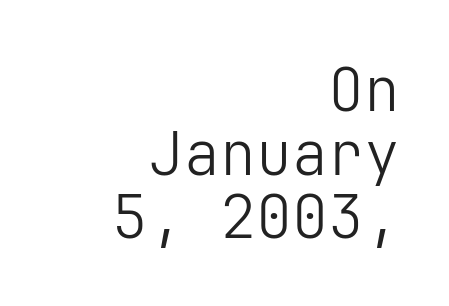
Q: Is the text bold? A: No.
Q: Is the text italic (slanted)? A: No, it is upright.
Q: Is the typeface a serif or a sans-serif typeface? A: Sans-serif.
Q: Is the text underlined? A: No.
Q: How is the paragraph aligned? A: Right-aligned.
Q: Is the spacing between letters normal or unusually wide? A: Normal.
Q: Is the spacing between lines tight, normal or loose? A: Tight.
Q: Width (condensed, normal, or wide)? A: Normal.
Q: Stroke contrast? A: Low.
Q: x-height? A: Medium.
